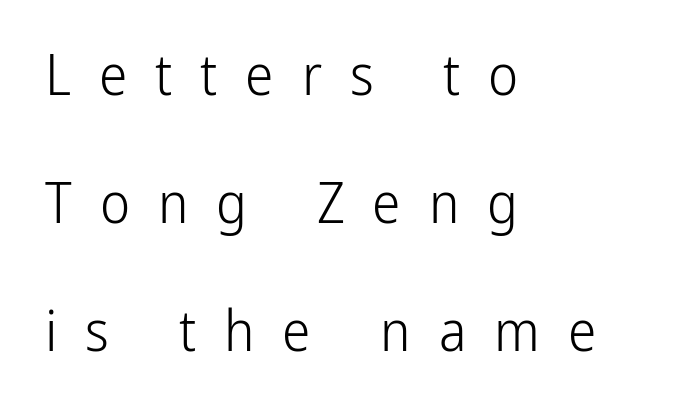
{"serif": "no", "italic": "no", "bold": "no", "weight": "light", "width": "condensed", "stroke_contrast": "low", "x_height": "medium", "monospaced": "no", "underline": "no", "align": "left", "line_spacing": "loose", "line_spacing_ratio": 2.25, "letter_spacing": "wide", "letter_spacing_em": 0.49, "glyph_px": 57}
